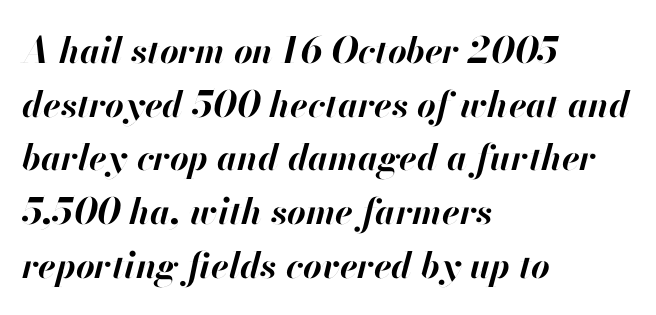
Q: Is the text bold? A: Yes.
Q: Is the text italic (slanted)? A: Yes, it leans right by about 13 degrees.
Q: Is the text underlined? A: No.
Q: How is the paragraph aligned? A: Left-aligned.
Q: Is the spacing between letters normal or unusually wide? A: Normal.
Q: Is the spacing between lines tight, normal or loose? A: Normal.
Q: Width (condensed, normal, or wide)? A: Normal.
Q: Stroke contrast? A: High.
Q: x-height? A: Small.
Q: Monospaced? A: No.
